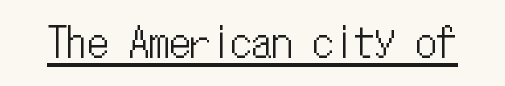
Posture: upright roman. What decoration does the sample have? An underline. Is this a fixed-width face? Yes — each glyph sits in an identical cell. What stands out about the letter spacing? Nothing — it is the standard amount.
